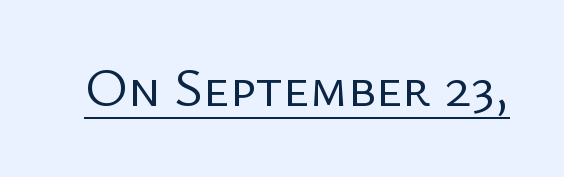
The image shows 55 px regular-weight sans-serif type, upright; set normal letter spacing, underlined; low stroke contrast and a medium x-height.
